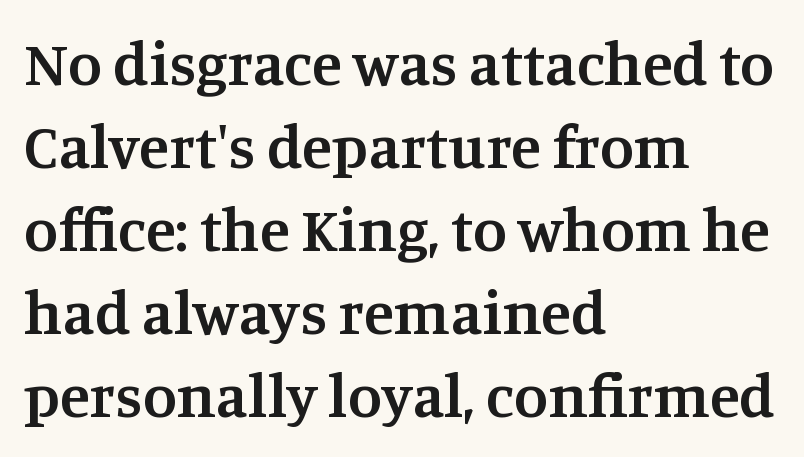
{"serif": "yes", "italic": "no", "bold": "semi", "weight": "semibold", "width": "normal", "stroke_contrast": "medium", "x_height": "large", "monospaced": "no", "underline": "no", "align": "left", "line_spacing": "normal", "line_spacing_ratio": 1.34, "letter_spacing": "normal", "letter_spacing_em": 0.0, "glyph_px": 62}
